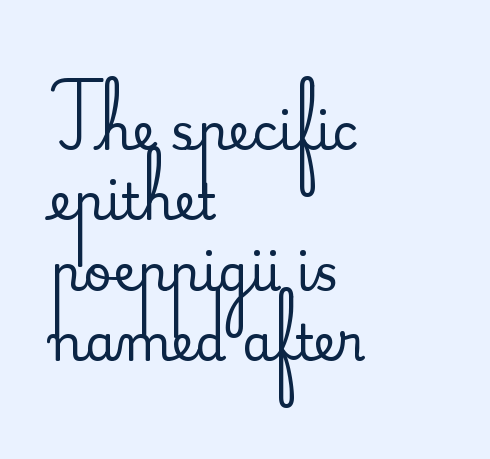
{"serif": "yes", "italic": "no", "width": "normal", "stroke_contrast": "medium", "x_height": "small", "monospaced": "no", "underline": "no", "align": "left", "line_spacing": "normal", "line_spacing_ratio": 1.41, "letter_spacing": "normal", "letter_spacing_em": 0.0, "glyph_px": 50}
